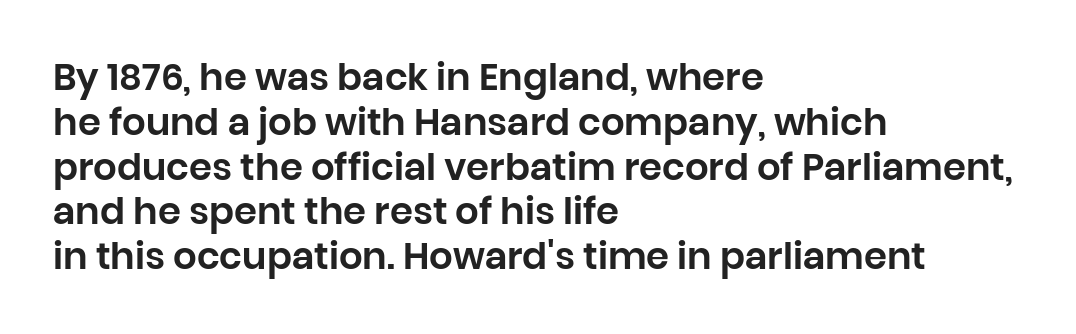
{"serif": "no", "italic": "no", "width": "normal", "stroke_contrast": "low", "x_height": "large", "monospaced": "no", "underline": "no", "align": "left", "line_spacing_ratio": 1.21, "letter_spacing": "normal", "letter_spacing_em": 0.0, "glyph_px": 37}
